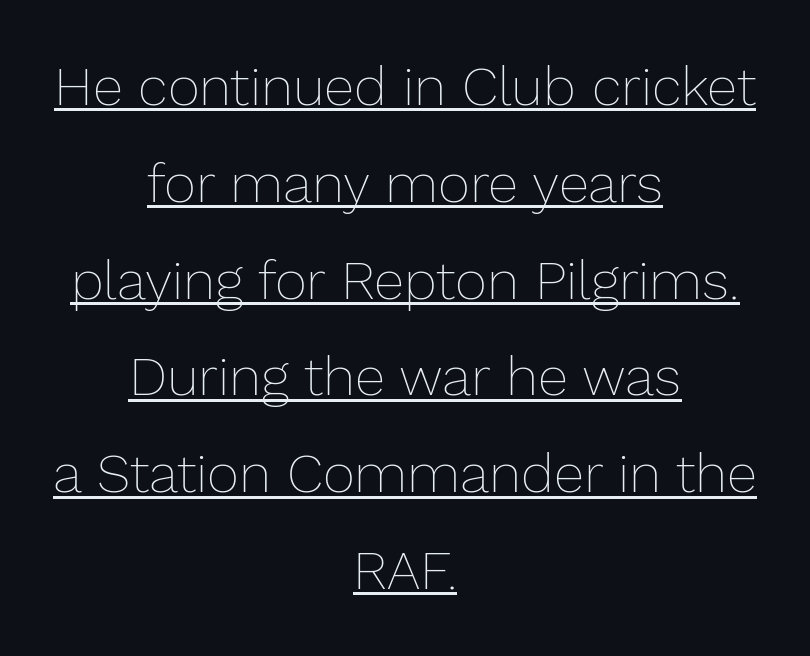
Here the glyphs are tracked normally, forming tight word shapes. You can tell it's not italic because the verticals are truly vertical. Caption: face not bold, strokes unweighted. Compared with a flush-left layout, this one balances lines on the center instead. Spacing verdict: proportional, widths tailored to each character. Honestly, the underline is the first thing you notice here.
